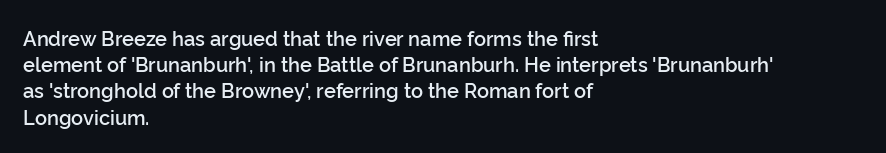
In terms of letterspacing, this is plain default setting. Leftover space on each line is placed entirely after the last word. When letters stand straight like this, we call the style roman or upright. Firm but not heavy-handed strokes: this text is semibold.
